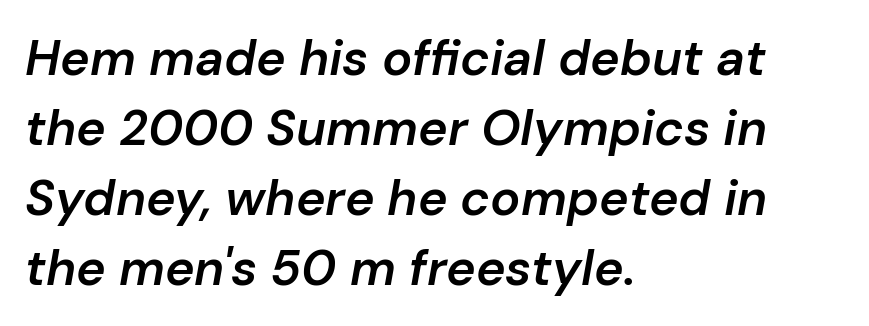
{"italic": "yes", "lean": "right", "slant_degrees": 10, "bold": "semi", "weight": "semibold", "width": "normal", "stroke_contrast": "low", "x_height": "medium", "monospaced": "no", "underline": "no", "align": "left", "line_spacing": "normal", "line_spacing_ratio": 1.4, "letter_spacing": "normal", "letter_spacing_em": 0.0, "glyph_px": 50}
